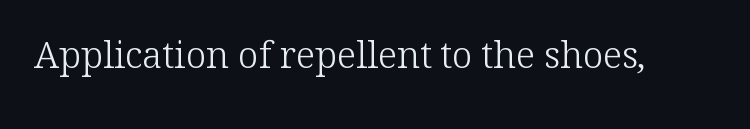
{"serif": "yes", "italic": "no", "bold": "no", "weight": "light", "width": "normal", "stroke_contrast": "low", "x_height": "medium", "monospaced": "no", "underline": "no", "letter_spacing": "normal", "letter_spacing_em": 0.0, "glyph_px": 37}
